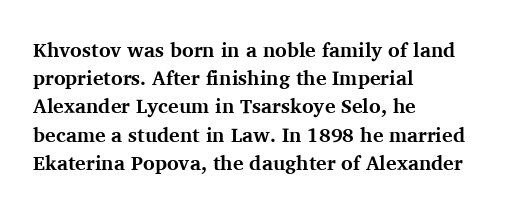
Upright lettering throughout. Each line starts at the same left margin while the right side varies. The passage shown has conventional tracking throughout. The glyphs have the mass of a bold cut. Summary of vertical rhythm: regular, with standard interline spacing. Words float on clear page, feet unadorned.
